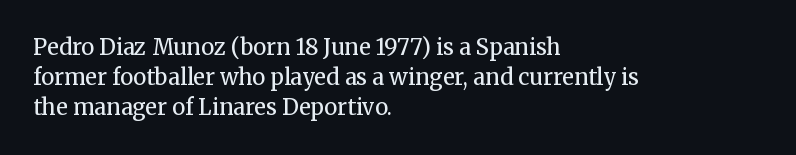
Q: Is the text bold? A: No.
Q: Is the text italic (slanted)? A: No, it is upright.
Q: Is the text underlined? A: No.
Q: How is the paragraph aligned? A: Left-aligned.
Q: Is the spacing between letters normal or unusually wide? A: Normal.
Q: Is the spacing between lines tight, normal or loose? A: Normal.
